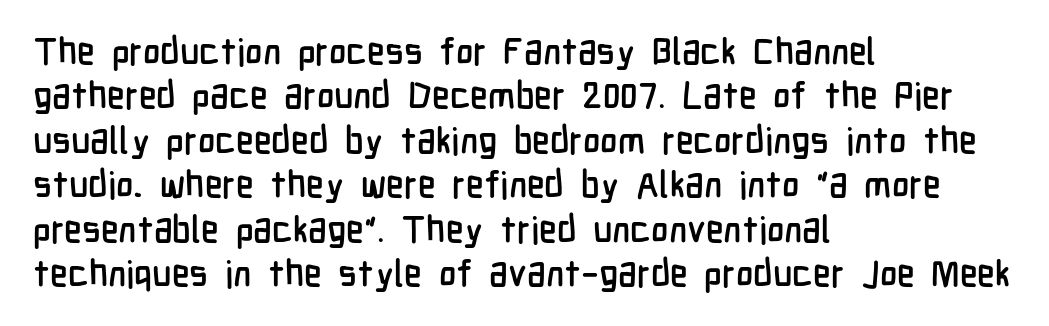
{"serif": "no", "italic": "no", "width": "condensed", "stroke_contrast": "low", "x_height": "medium", "monospaced": "no", "underline": "no", "align": "left", "line_spacing_ratio": 1.2, "letter_spacing": "normal", "letter_spacing_em": 0.0, "glyph_px": 37}
